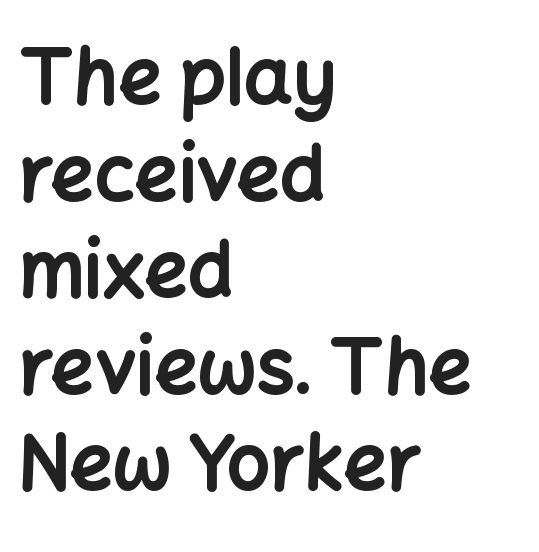
Q: Is the text bold? A: Yes.
Q: Is the text italic (slanted)? A: No, it is upright.
Q: Is the typeface a serif or a sans-serif typeface? A: Sans-serif.
Q: Is the text underlined? A: No.
Q: How is the paragraph aligned? A: Left-aligned.
Q: Is the spacing between letters normal or unusually wide? A: Normal.
Q: Is the spacing between lines tight, normal or loose? A: Normal.
Q: Width (condensed, normal, or wide)? A: Normal.
Q: Stroke contrast? A: Low.
Q: x-height? A: Medium.
Q: Monospaced? A: No.
